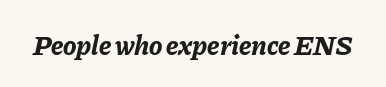
{"italic": "yes", "lean": "right", "slant_degrees": 11, "bold": "yes", "weight": "bold", "width": "normal", "stroke_contrast": "low", "x_height": "medium", "monospaced": "no", "underline": "no", "letter_spacing": "normal", "letter_spacing_em": 0.0, "glyph_px": 28}
